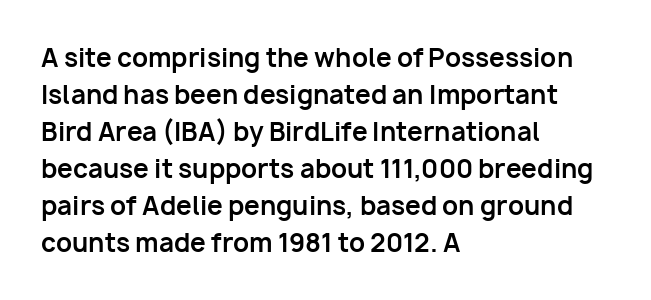
{"italic": "no", "bold": "yes", "underline": "no", "align": "left", "line_spacing": "normal", "line_spacing_ratio": 1.48, "letter_spacing": "normal", "letter_spacing_em": 0.0, "glyph_px": 25}
